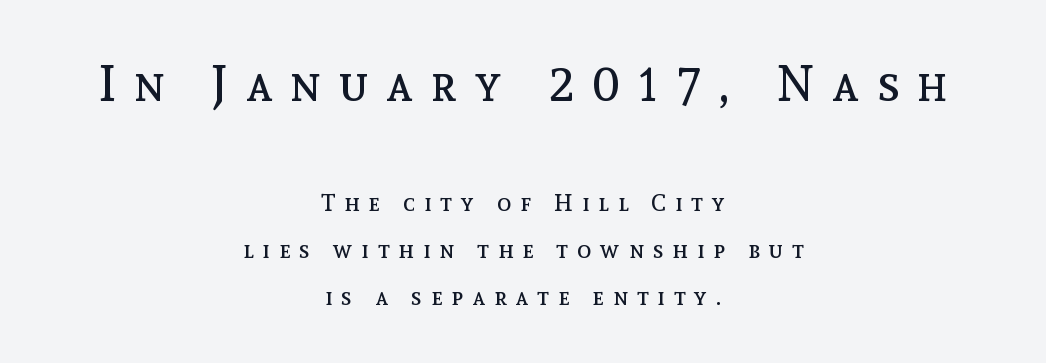
Q: Is the text bold? A: No.
Q: Is the text italic (slanted)? A: No, it is upright.
Q: Is the text underlined? A: No.
Q: How is the paragraph aligned? A: Centered.
Q: Is the spacing between letters normal or unusually wide? A: Unusually wide.
Q: Is the spacing between lines tight, normal or loose? A: Loose.
Q: Which block of text is set in a larger size, the first (top) or the second (bottom)? A: The first (top) one.
Q: Width (condensed, normal, or wide)? A: Normal.
Q: x-height? A: Medium.
Q: Monospaced? A: No.
